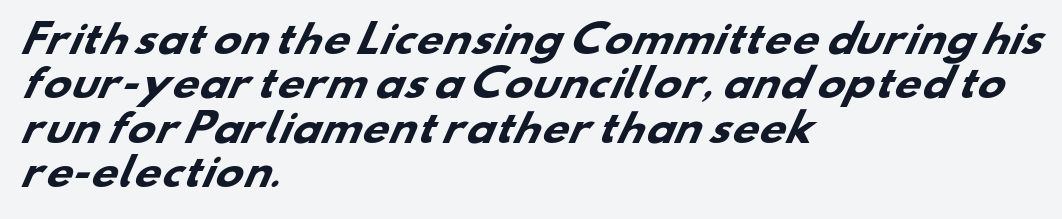
{"serif": "no", "bold": "yes", "weight": "heavy", "width": "wide", "stroke_contrast": "low", "x_height": "small", "monospaced": "no", "underline": "no", "align": "left", "line_spacing_ratio": 1.2, "letter_spacing": "normal", "letter_spacing_em": 0.0, "glyph_px": 37}
